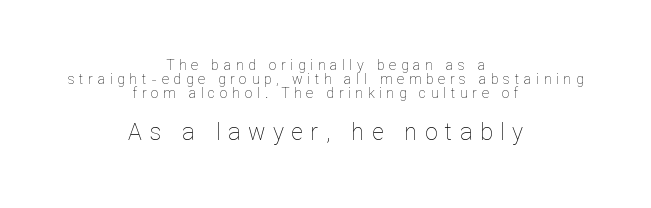
Q: Is the text bold? A: No.
Q: Is the text italic (slanted)? A: No, it is upright.
Q: Is the text underlined? A: No.
Q: How is the paragraph aligned? A: Centered.
Q: Is the spacing between letters normal or unusually wide? A: Unusually wide.
Q: Is the spacing between lines tight, normal or loose? A: Tight.
Q: Which block of text is set in a larger size, the first (top) or the second (bottom)? A: The second (bottom) one.
